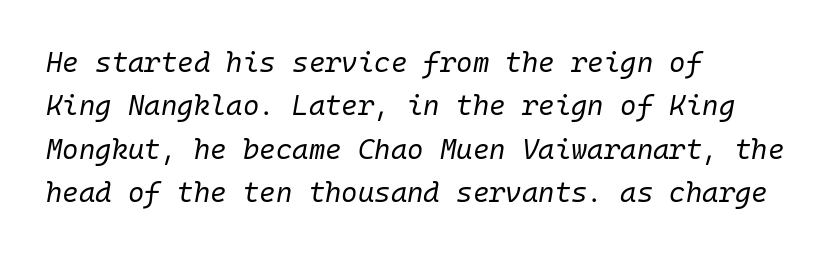
The image shows 28 px regular-weight type, italic (leaning right), monospaced; set left-aligned, normal line spacing (1.55x), normal letter spacing, not underlined; low stroke contrast and a medium x-height.
